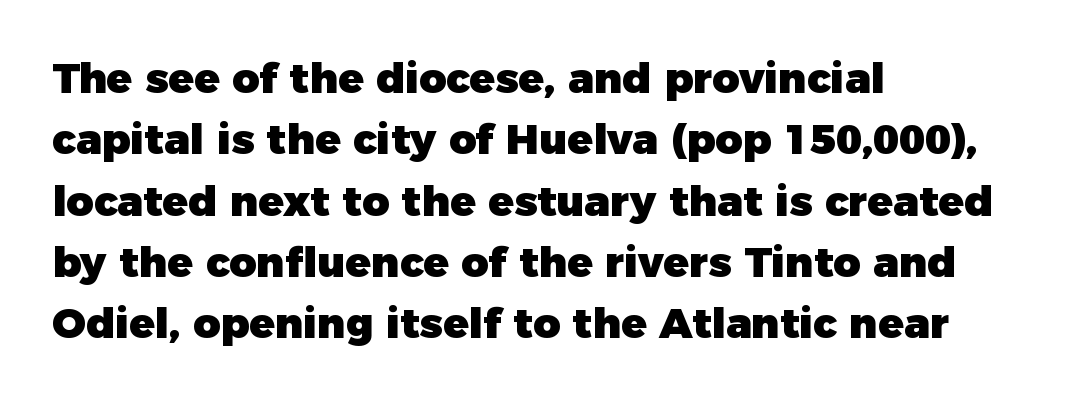
Q: Is the text bold? A: Yes.
Q: Is the text italic (slanted)? A: No, it is upright.
Q: Is the typeface a serif or a sans-serif typeface? A: Sans-serif.
Q: Is the text underlined? A: No.
Q: How is the paragraph aligned? A: Left-aligned.
Q: Is the spacing between letters normal or unusually wide? A: Normal.
Q: Is the spacing between lines tight, normal or loose? A: Normal.
Q: Width (condensed, normal, or wide)? A: Normal.
Q: Stroke contrast? A: Low.
Q: x-height? A: Medium.
Q: Monospaced? A: No.
